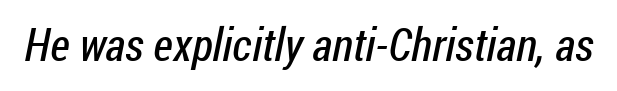
{"serif": "no", "bold": "no", "weight": "regular", "width": "condensed", "stroke_contrast": "low", "x_height": "medium", "monospaced": "no", "underline": "no", "letter_spacing": "normal", "letter_spacing_em": 0.0, "glyph_px": 46}
